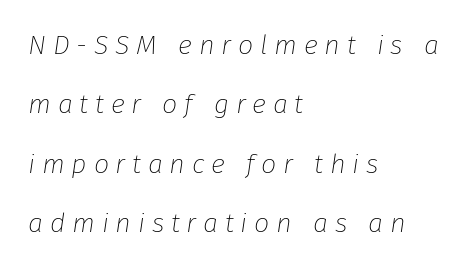
Reading down the column, the eye jumps a long way to each next line. Bold? No — there's no thickening of the strokes. The compositor pushed each line to the left boundary. Any mark beneath the type? The region is blank. The glyphs look as if they've been sheared to an angle. The line texture is sparse and dotted thanks to wide tracking.
